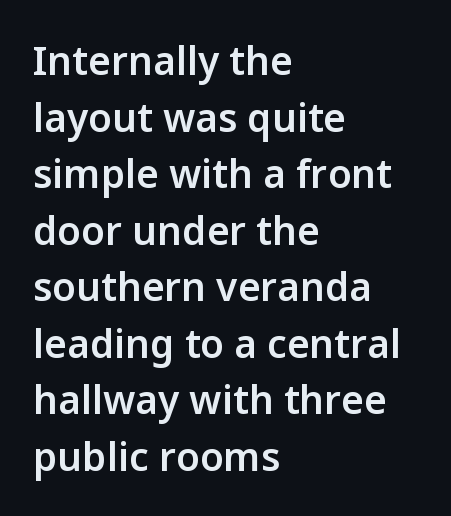
Q: Is the text bold? A: Semi-bold.
Q: Is the text italic (slanted)? A: No, it is upright.
Q: Is the typeface a serif or a sans-serif typeface? A: Sans-serif.
Q: Is the text underlined? A: No.
Q: How is the paragraph aligned? A: Left-aligned.
Q: Is the spacing between letters normal or unusually wide? A: Normal.
Q: Is the spacing between lines tight, normal or loose? A: Normal.
Q: Width (condensed, normal, or wide)? A: Normal.
Q: Stroke contrast? A: Low.
Q: x-height? A: Medium.
Q: Monospaced? A: No.
